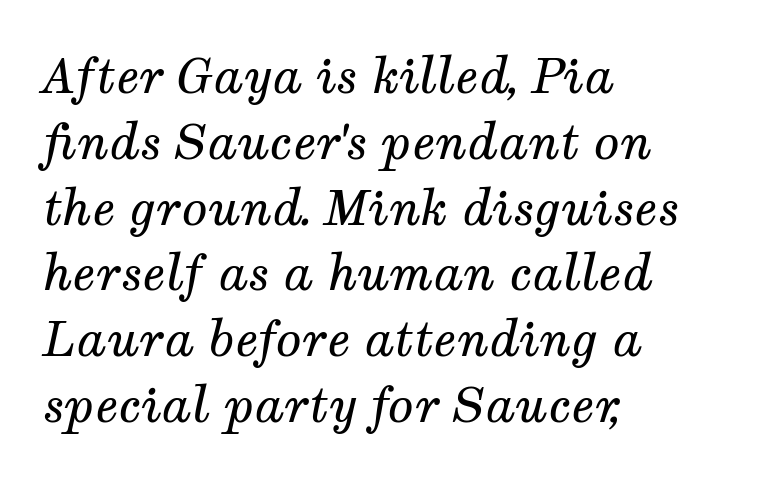
Q: Is the text bold? A: No.
Q: Is the text italic (slanted)? A: Yes, it leans right by about 12 degrees.
Q: Is the typeface a serif or a sans-serif typeface? A: Serif.
Q: Is the text underlined? A: No.
Q: How is the paragraph aligned? A: Left-aligned.
Q: Is the spacing between letters normal or unusually wide? A: Normal.
Q: Is the spacing between lines tight, normal or loose? A: Normal.
Q: Width (condensed, normal, or wide)? A: Normal.
Q: Stroke contrast? A: Medium.
Q: x-height? A: Medium.
Q: Monospaced? A: No.
